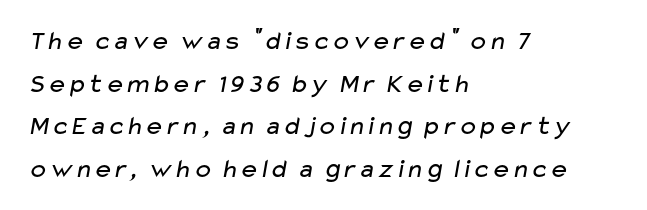
The image shows 27 px text type; set left-aligned, normal line spacing (1.58x), normal letter spacing, not underlined.
